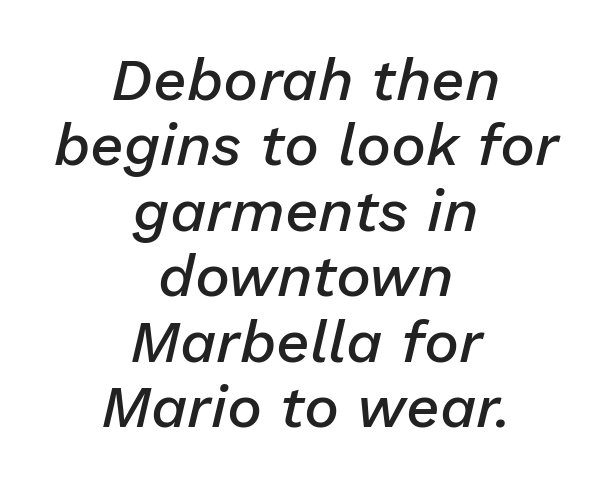
The image shows 59 px semibold type, italic (leaning right); set centered, tight line spacing (1.11x), normal letter spacing, not underlined; low stroke contrast and a medium x-height.
